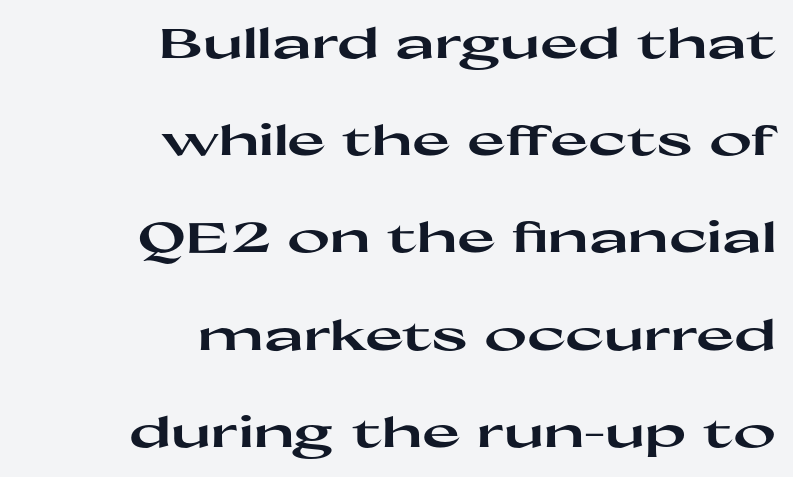
The image shows 41 px heavy, wide sans-serif type, upright; set right-aligned, loose line spacing (2.37x), normal letter spacing, not underlined; high stroke contrast and a medium x-height.
